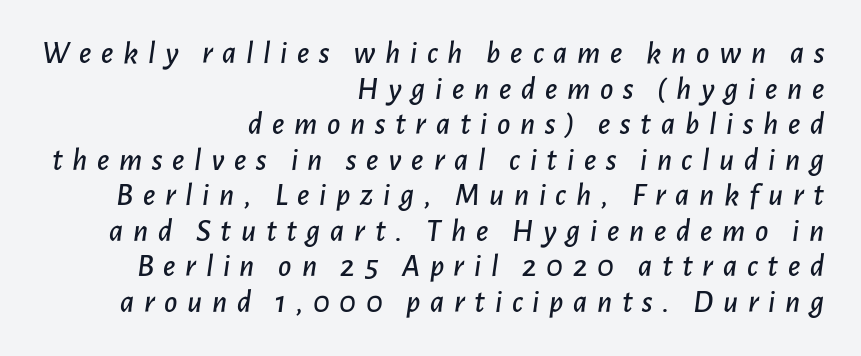
Q: Is the text italic (slanted)? A: Yes, it leans right by about 7 degrees.
Q: Is the text underlined? A: No.
Q: How is the paragraph aligned? A: Right-aligned.
Q: Is the spacing between letters normal or unusually wide? A: Unusually wide.
Q: Is the spacing between lines tight, normal or loose? A: Tight.
Q: Width (condensed, normal, or wide)? A: Normal.
Q: Stroke contrast? A: Low.
Q: x-height? A: Medium.
Q: Monospaced? A: No.
